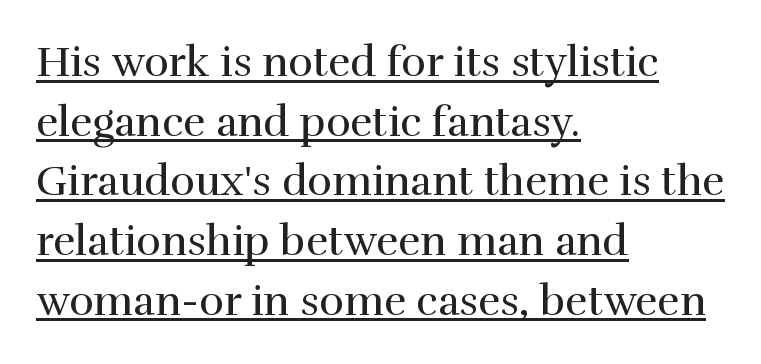
{"serif": "yes", "italic": "no", "bold": "no", "weight": "regular", "width": "normal", "x_height": "medium", "monospaced": "no", "underline": "yes", "align": "left", "line_spacing": "normal", "line_spacing_ratio": 1.42, "letter_spacing": "normal", "letter_spacing_em": 0.0, "glyph_px": 42}
